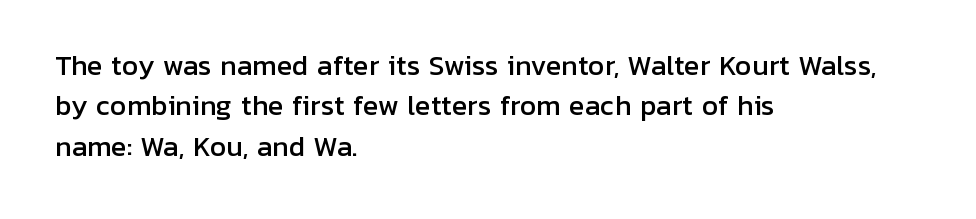
This rendering uses left alignment, leaving the right contour irregular. The vertical gap from one line to the next is medium. The space beneath each line is pristine and unruled. Does extra space separate the letters? No, they use regular spacing. Every character sits straight up, as roman type does.
